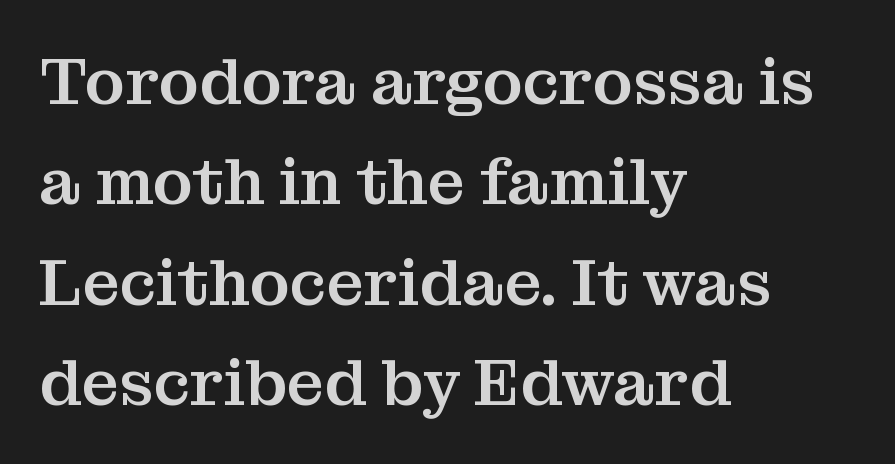
{"serif": "yes", "italic": "no", "width": "normal", "stroke_contrast": "medium", "x_height": "medium", "monospaced": "no", "underline": "no", "align": "left", "line_spacing": "normal", "line_spacing_ratio": 1.52, "letter_spacing": "normal", "letter_spacing_em": 0.0, "glyph_px": 66}
